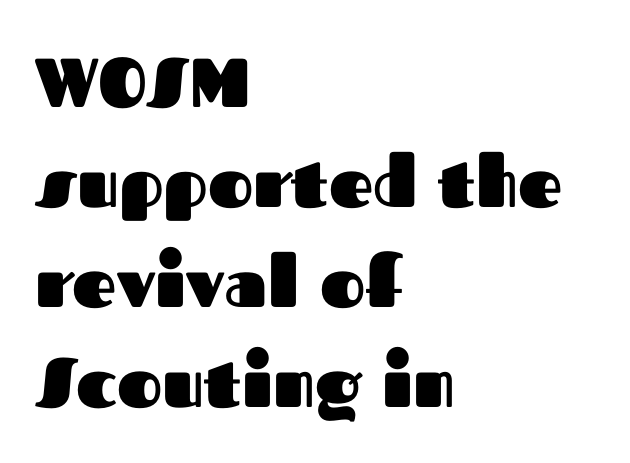
{"serif": "no", "italic": "no", "bold": "yes", "weight": "heavy", "width": "normal", "stroke_contrast": "medium", "x_height": "medium", "monospaced": "no", "underline": "no", "align": "left", "line_spacing": "normal", "line_spacing_ratio": 1.45, "letter_spacing": "normal", "letter_spacing_em": 0.0, "glyph_px": 69}
